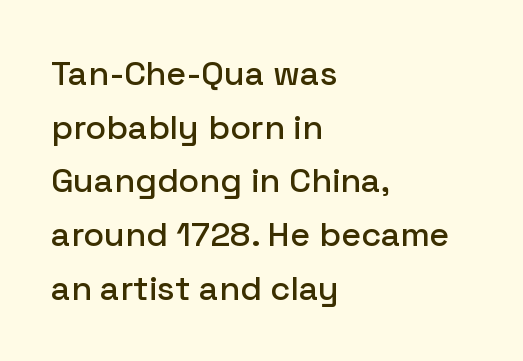
{"serif": "no", "italic": "no", "width": "normal", "stroke_contrast": "low", "x_height": "medium", "monospaced": "no", "underline": "no", "align": "left", "line_spacing": "normal", "line_spacing_ratio": 1.58, "letter_spacing": "normal", "letter_spacing_em": 0.0, "glyph_px": 34}
